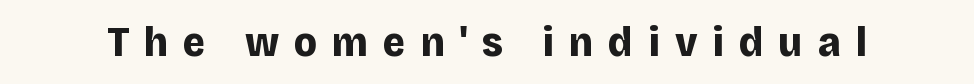
The zone under the glyphs is completely vacant. Font category for this specimen: sans-serif. Do the characters align in a grid? No, the font is proportional. What stands out about the letter spacing? Its width — letters are far apart. Caption: bold face, heavy strokes.
